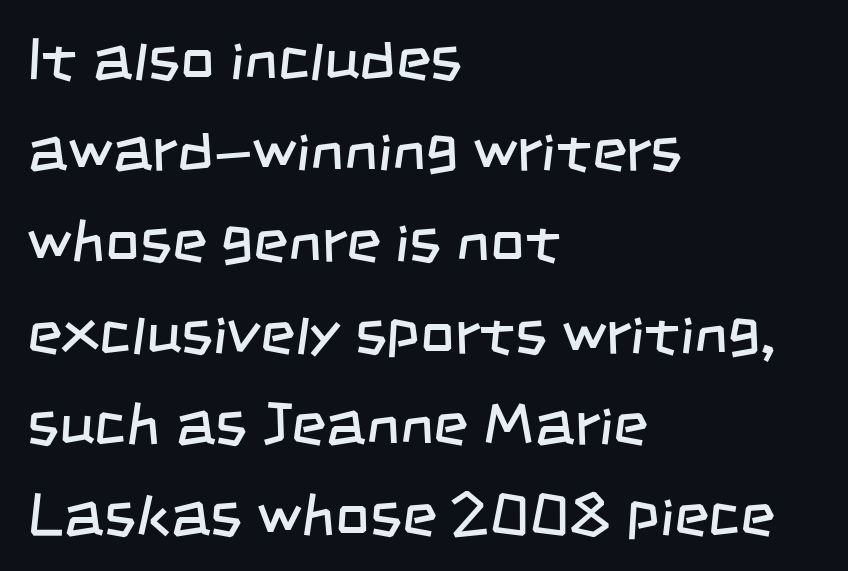
The image shows 60 px regular-weight, condensed sans-serif type; set left-aligned, normal line spacing (1.52x), normal letter spacing, not underlined; low stroke contrast and a large x-height.
